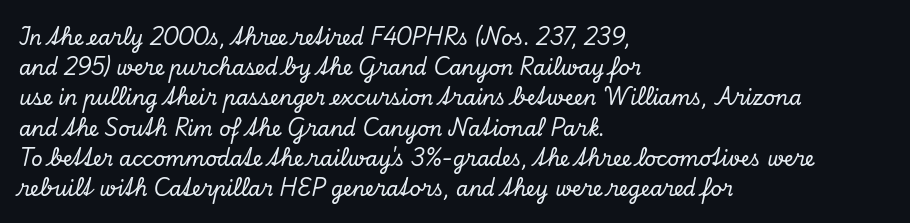
The image shows 20 px text type, italic (leaning right); set left-aligned, normal line spacing (1.51x), normal letter spacing, not underlined.
